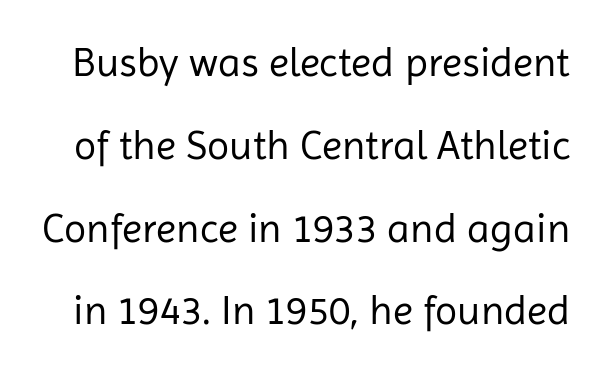
The image shows 41 px regular-weight sans-serif type, upright; set loose line spacing (2.02x), normal letter spacing, not underlined; low stroke contrast and a medium x-height.
